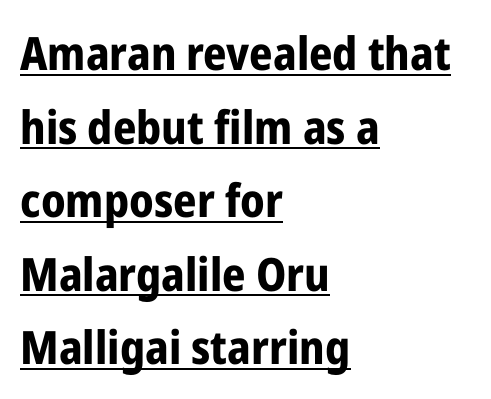
{"serif": "no", "italic": "no", "bold": "yes", "weight": "bold", "width": "condensed", "stroke_contrast": "low", "x_height": "medium", "monospaced": "no", "underline": "yes", "align": "left", "line_spacing": "normal", "line_spacing_ratio": 1.6, "letter_spacing": "normal", "letter_spacing_em": 0.0, "glyph_px": 46}
